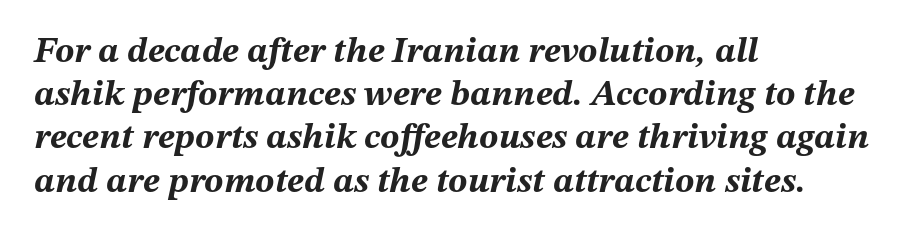
The image shows 36 px bold type, italic (leaning right); set left-aligned, line spacing 1.2x, normal letter spacing, not underlined; medium stroke contrast and a medium x-height.
